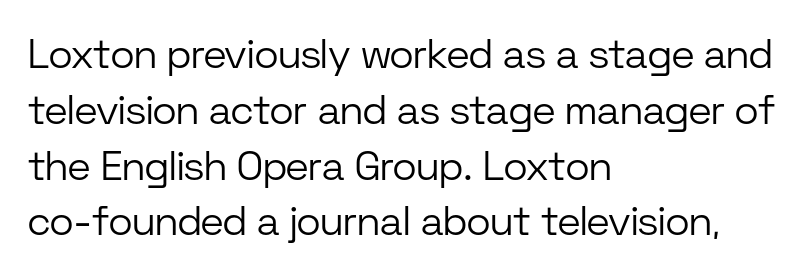
The image shows 41 px light sans-serif type, upright; set left-aligned, normal line spacing (1.36x), normal letter spacing, not underlined; low stroke contrast and a medium x-height.
